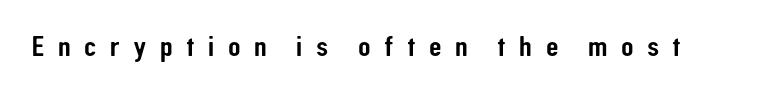
Q: Is the text italic (slanted)? A: No, it is upright.
Q: Is the typeface a serif or a sans-serif typeface? A: Sans-serif.
Q: Is the text underlined? A: No.
Q: Is the spacing between letters normal or unusually wide? A: Unusually wide.
Q: Width (condensed, normal, or wide)? A: Condensed.
Q: Stroke contrast? A: Low.
Q: x-height? A: Medium.
Q: Monospaced? A: No.
